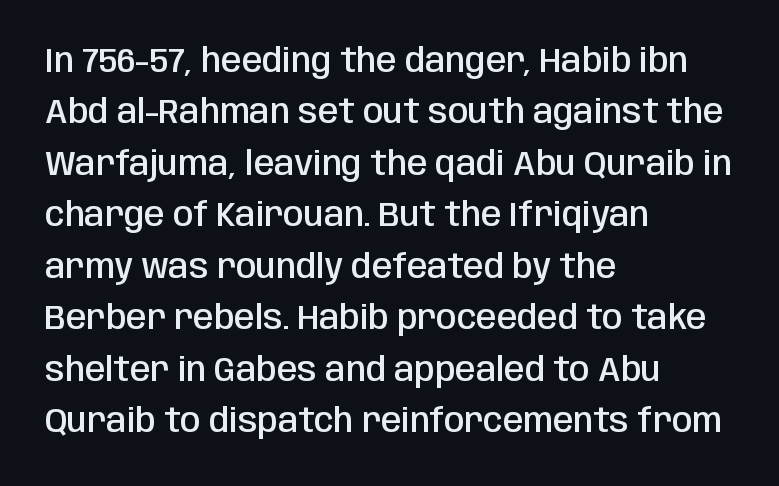
{"serif": "no", "italic": "no", "bold": "semi", "weight": "semibold", "width": "condensed", "stroke_contrast": "low", "x_height": "large", "monospaced": "no", "underline": "no", "align": "left", "line_spacing": "normal", "line_spacing_ratio": 1.56, "letter_spacing": "normal", "letter_spacing_em": 0.0, "glyph_px": 33}
